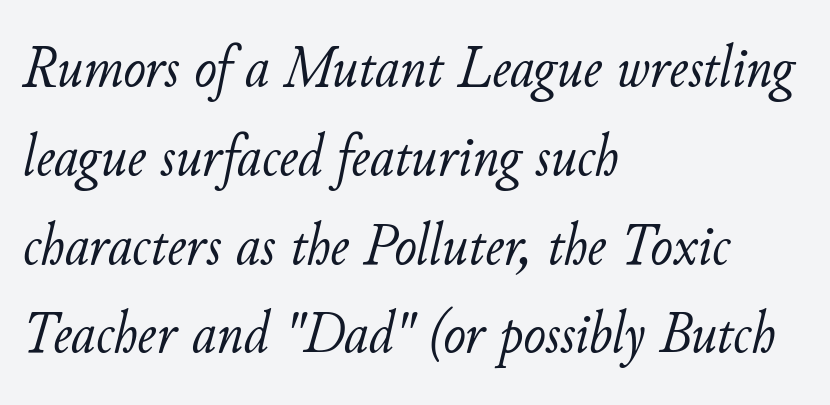
The image shows 60 px light type, italic (leaning right); set left-aligned, normal line spacing (1.48x), normal letter spacing, not underlined; low stroke contrast and a small x-height.
